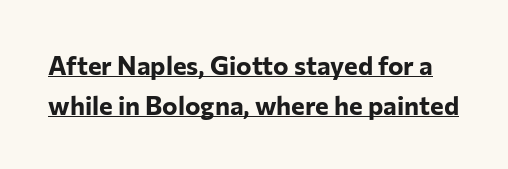
{"italic": "no", "bold": "yes", "underline": "yes", "line_spacing": "normal", "line_spacing_ratio": 1.52, "letter_spacing": "normal", "letter_spacing_em": 0.0, "glyph_px": 26}
